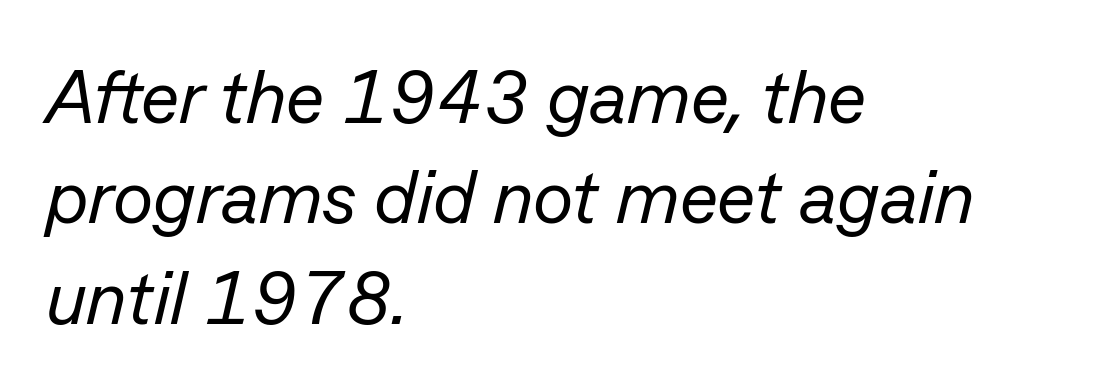
Q: Is the text bold? A: No.
Q: Is the text italic (slanted)? A: Yes, it leans right by about 13 degrees.
Q: Is the text underlined? A: No.
Q: How is the paragraph aligned? A: Left-aligned.
Q: Is the spacing between letters normal or unusually wide? A: Normal.
Q: Is the spacing between lines tight, normal or loose? A: Normal.
Q: Width (condensed, normal, or wide)? A: Normal.
Q: Stroke contrast? A: Low.
Q: x-height? A: Medium.
Q: Monospaced? A: No.
